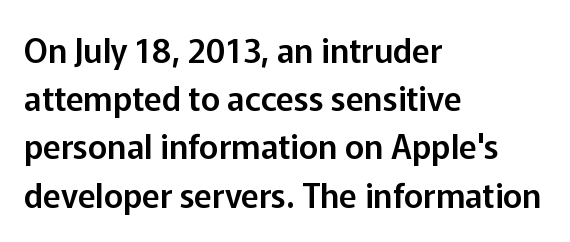
{"serif": "no", "italic": "no", "width": "normal", "stroke_contrast": "low", "x_height": "medium", "monospaced": "no", "underline": "no", "align": "left", "line_spacing": "normal", "line_spacing_ratio": 1.46, "letter_spacing": "normal", "letter_spacing_em": 0.0, "glyph_px": 33}
